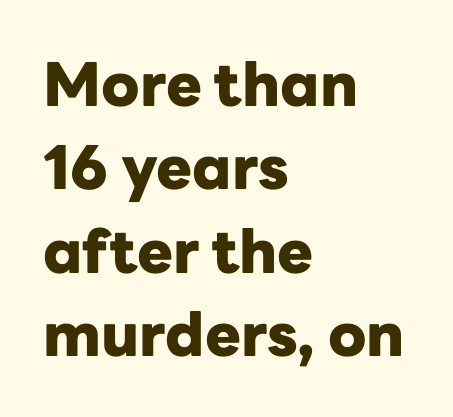
Q: Is the text bold? A: Yes.
Q: Is the text italic (slanted)? A: No, it is upright.
Q: Is the typeface a serif or a sans-serif typeface? A: Sans-serif.
Q: Is the text underlined? A: No.
Q: How is the paragraph aligned? A: Left-aligned.
Q: Is the spacing between letters normal or unusually wide? A: Normal.
Q: Is the spacing between lines tight, normal or loose? A: Normal.
Q: Width (condensed, normal, or wide)? A: Normal.
Q: Stroke contrast? A: Low.
Q: x-height? A: Medium.
Q: Monospaced? A: No.
